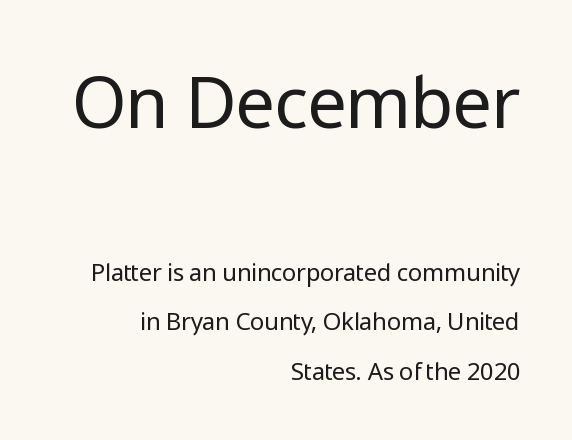
The specimen omits any rule beneath the text block's lines. A student would notice the top passage is typeset larger than what follows. Stems and bowls with no extra thickness — not bold. Character widths vary here, with narrow letters taking less room than wide ones.
